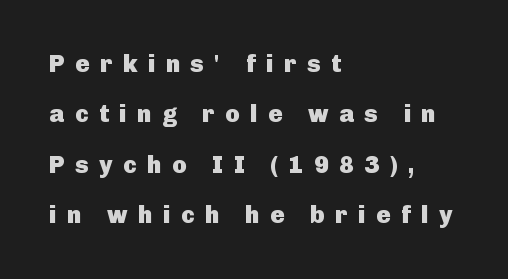
Q: Is the text bold? A: Yes.
Q: Is the text italic (slanted)? A: No, it is upright.
Q: Is the text underlined? A: No.
Q: How is the paragraph aligned? A: Left-aligned.
Q: Is the spacing between letters normal or unusually wide? A: Unusually wide.
Q: Is the spacing between lines tight, normal or loose? A: Loose.
